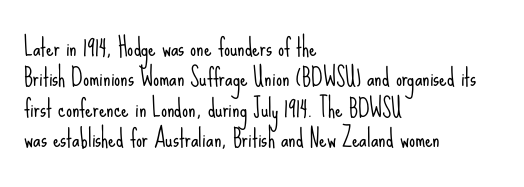
The type sits square on the baseline with zero lean. Only glyphs here, with clear space below each row. This sample is left-justified, so line endings fall wherever the words run out. Nothing unusual about the tracking: characters are spaced as the font intends. No extra ink here — the face is not bold.
